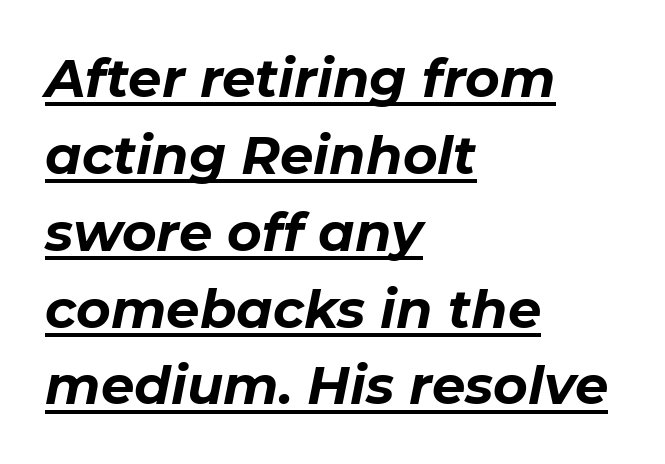
Q: Is the text bold? A: Yes.
Q: Is the text italic (slanted)? A: Yes, it leans right by about 11 degrees.
Q: Is the text underlined? A: Yes.
Q: How is the paragraph aligned? A: Left-aligned.
Q: Is the spacing between letters normal or unusually wide? A: Normal.
Q: Is the spacing between lines tight, normal or loose? A: Normal.
Q: Width (condensed, normal, or wide)? A: Normal.
Q: Stroke contrast? A: Low.
Q: x-height? A: Medium.
Q: Monospaced? A: No.
